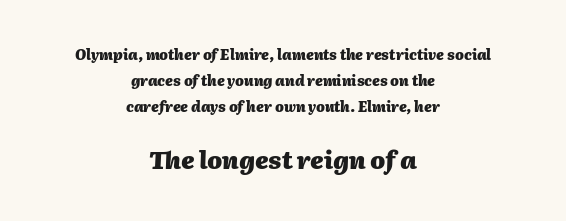
{"italic": "yes", "lean": "right", "slant_degrees": 2, "bold": "yes", "underline": "no", "align": "center", "line_spacing_ratio": 1.86, "letter_spacing": "normal", "letter_spacing_em": 0.0, "larger_block": "second", "size_ratio": 1.71, "glyph_px": 24}
